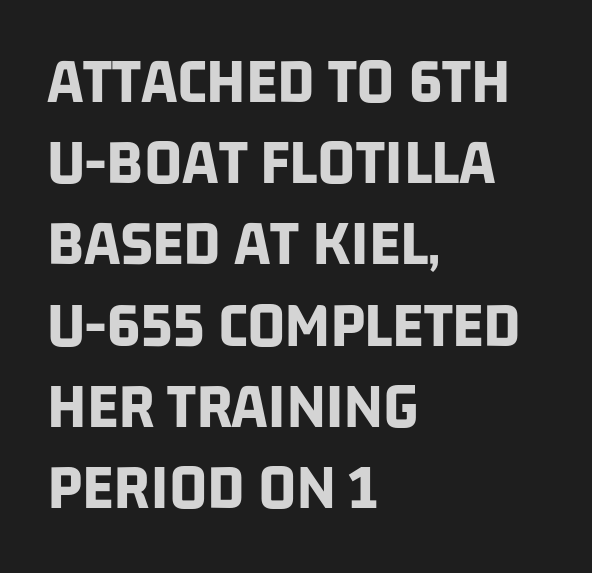
The string is rendered with underlining switched off. Nothing unusual about the tracking: characters are spaced as the font intends. The rendering uses a bold face; every stroke is thick and dark. Serifs: no, the terminals of the letterforms are clean.
